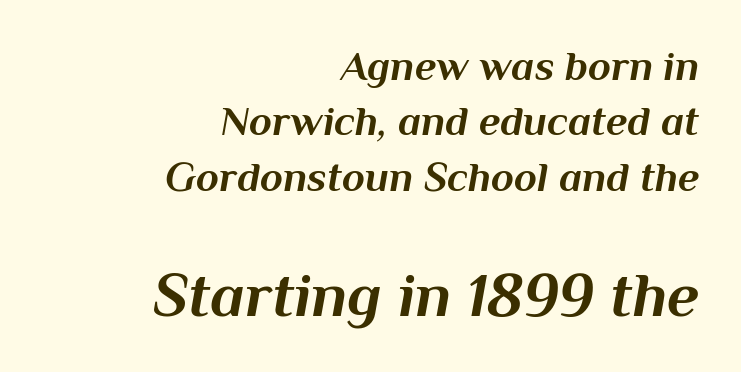
The image shows 63 px bold type, italic (leaning right); set right-aligned, normal line spacing (1.32x), normal letter spacing, not underlined; the second (bottom) block is 1.5x larger; medium stroke contrast and a medium x-height.
